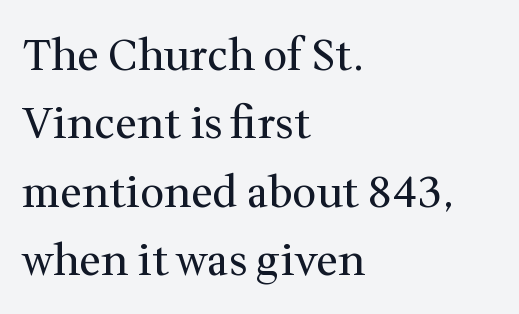
The letters stand upright; this is a roman face. Whoever set this chose a conventional vertical rhythm. Letters have the restrained weight of plain body copy at most. The text was rendered using a seriffed face with decorative stroke endings.
